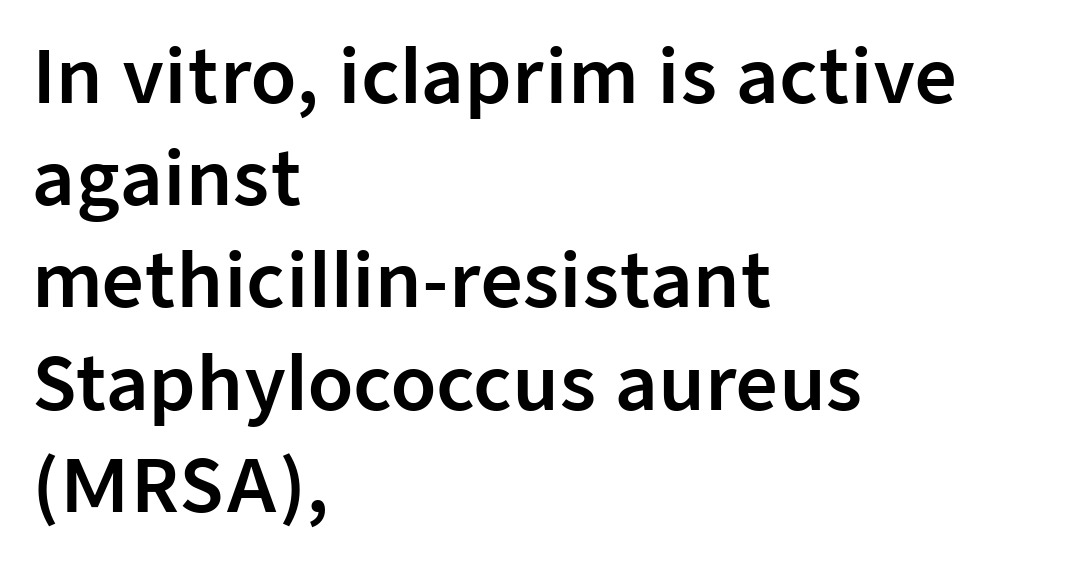
In terms of letterspacing, this is plain default setting. To sum up the face: it is a sans, with no serifs. The letters advance in unequal steps, a hallmark of proportional type. Baseline-to-baseline distance is the conventional proportion of letter height. All the whitespace from short lines collects on the right.
